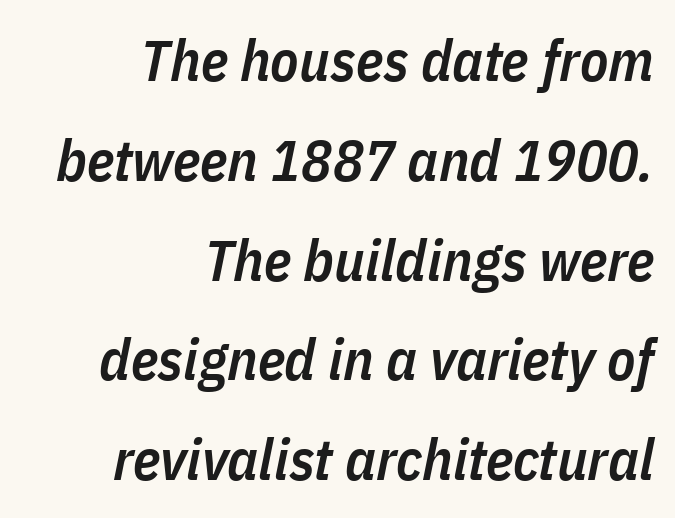
{"italic": "yes", "lean": "right", "slant_degrees": 11, "bold": "semi", "weight": "semibold", "width": "condensed", "stroke_contrast": "low", "x_height": "medium", "monospaced": "no", "underline": "no", "align": "right", "line_spacing_ratio": 1.72, "letter_spacing": "normal", "letter_spacing_em": 0.0, "glyph_px": 58}
